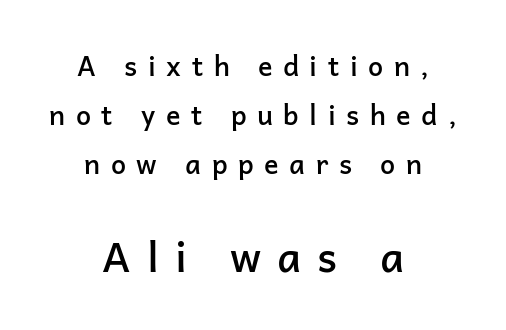
Q: Is the text bold? A: Semi-bold.
Q: Is the text italic (slanted)? A: No, it is upright.
Q: Is the typeface a serif or a sans-serif typeface? A: Sans-serif.
Q: Is the text underlined? A: No.
Q: How is the paragraph aligned? A: Centered.
Q: Is the spacing between letters normal or unusually wide? A: Unusually wide.
Q: Which block of text is set in a larger size, the first (top) or the second (bottom)? A: The second (bottom) one.
Q: Width (condensed, normal, or wide)? A: Normal.
Q: Stroke contrast? A: Low.
Q: x-height? A: Medium.
Q: Monospaced? A: No.
